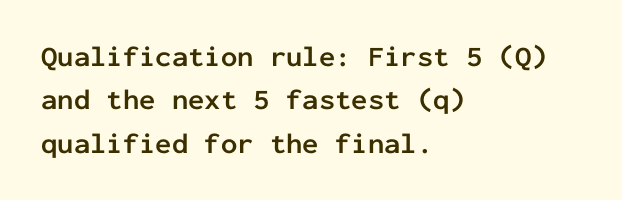
{"serif": "no", "italic": "no", "bold": "yes", "weight": "semibold", "width": "normal", "stroke_contrast": "low", "x_height": "medium", "monospaced": "yes", "underline": "no", "align": "left", "line_spacing": "normal", "line_spacing_ratio": 1.5, "letter_spacing": "normal", "letter_spacing_em": 0.0, "glyph_px": 29}
